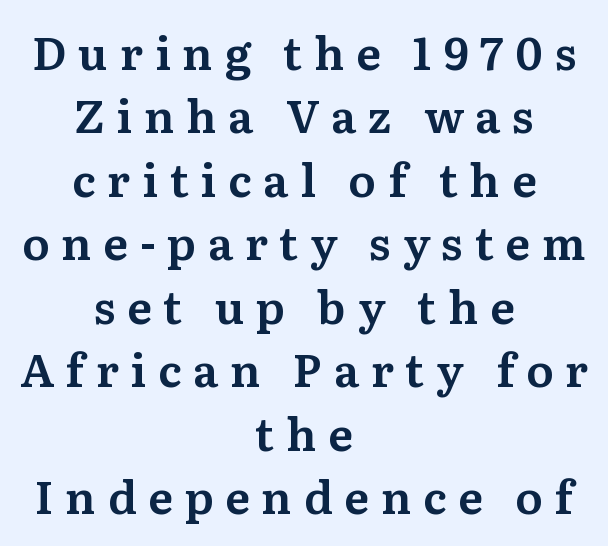
The image shows 45 px serif type, upright; set centered, normal line spacing (1.41x), unusually wide letter spacing (+0.26 em), not underlined; medium stroke contrast and a medium x-height.
